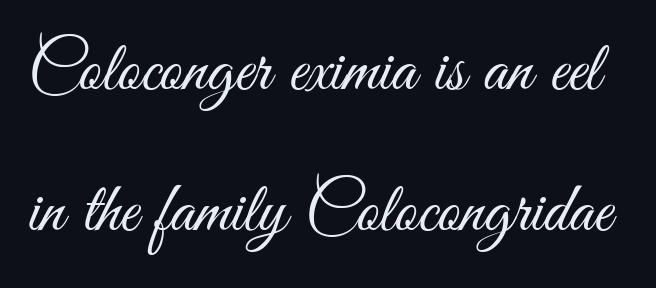
The image shows 71 px light, condensed sans-serif type; set loose line spacing (1.99x), normal letter spacing, not underlined; medium stroke contrast and a small x-height.
